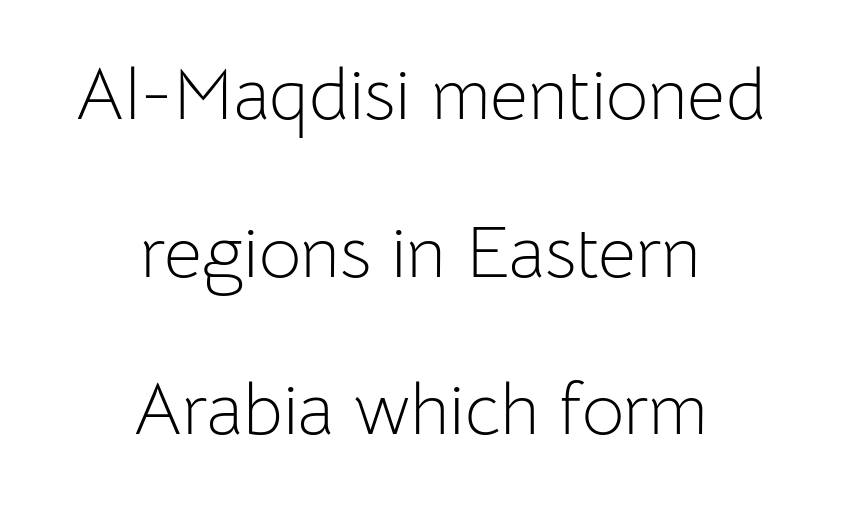
Q: Is the text bold? A: No.
Q: Is the text italic (slanted)? A: No, it is upright.
Q: Is the typeface a serif or a sans-serif typeface? A: Sans-serif.
Q: Is the text underlined? A: No.
Q: How is the paragraph aligned? A: Centered.
Q: Is the spacing between letters normal or unusually wide? A: Normal.
Q: Is the spacing between lines tight, normal or loose? A: Loose.
Q: Width (condensed, normal, or wide)? A: Normal.
Q: Stroke contrast? A: Low.
Q: x-height? A: Medium.
Q: Monospaced? A: No.
